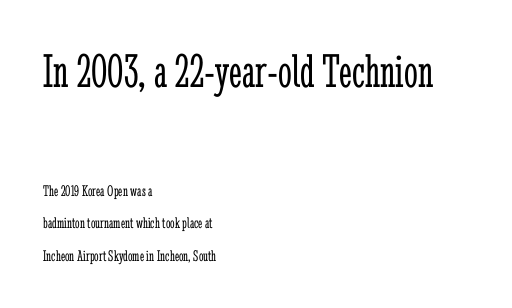
Each letter keeps its own natural width here, so spacing adapts to shape. Beneath every word, the page is bare. Font category for this specimen: serif. The composition opens big and finishes small. The lettering stays uniformly vertical, giving the passage a roman look. The face looks like a standard text weight, possibly lighter.
